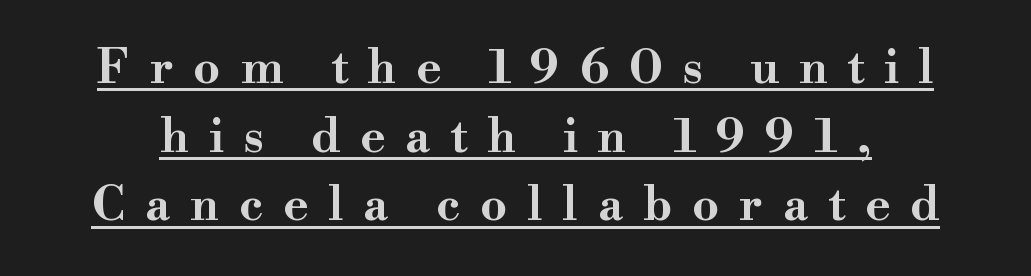
{"serif": "yes", "italic": "no", "bold": "yes", "weight": "bold", "width": "wide", "stroke_contrast": "high", "x_height": "small", "monospaced": "no", "underline": "yes", "line_spacing": "normal", "line_spacing_ratio": 1.46, "letter_spacing": "wide", "letter_spacing_em": 0.42, "glyph_px": 47}
